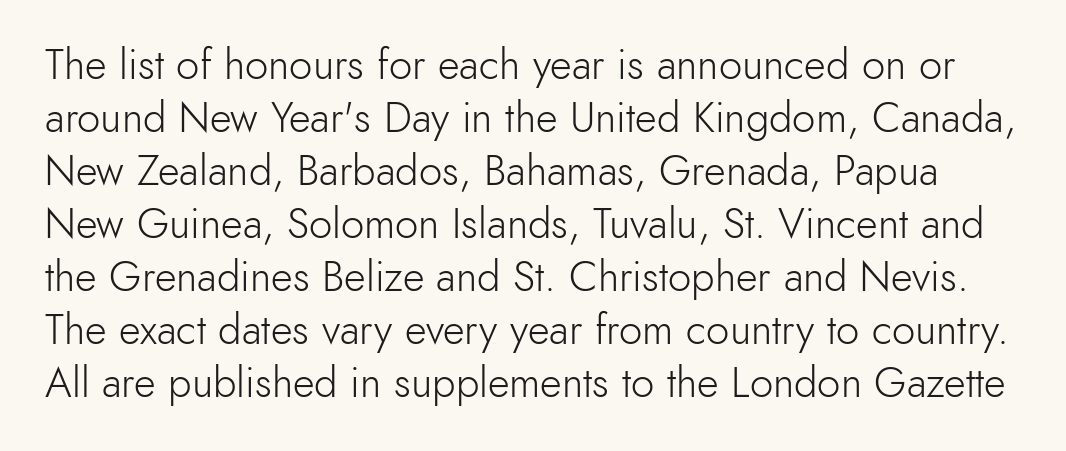
Unlike italic type, these characters show no tilt at all. Regarding leading, the lines here are spaced in the standard way. Looks like regular typesetting: each glyph gets only the width it needs. The typeface chosen for these lines omits serifs. Only glyphs here, with clear space below each row. The face used here is rendered with its standard letterfit.
